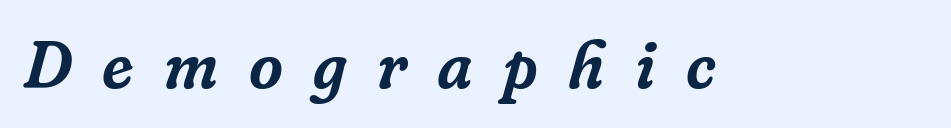
{"serif": "yes", "italic": "yes", "lean": "right", "slant_degrees": 16, "width": "normal", "stroke_contrast": "low", "x_height": "medium", "monospaced": "no", "underline": "no", "letter_spacing": "wide", "letter_spacing_em": 0.46, "glyph_px": 66}
